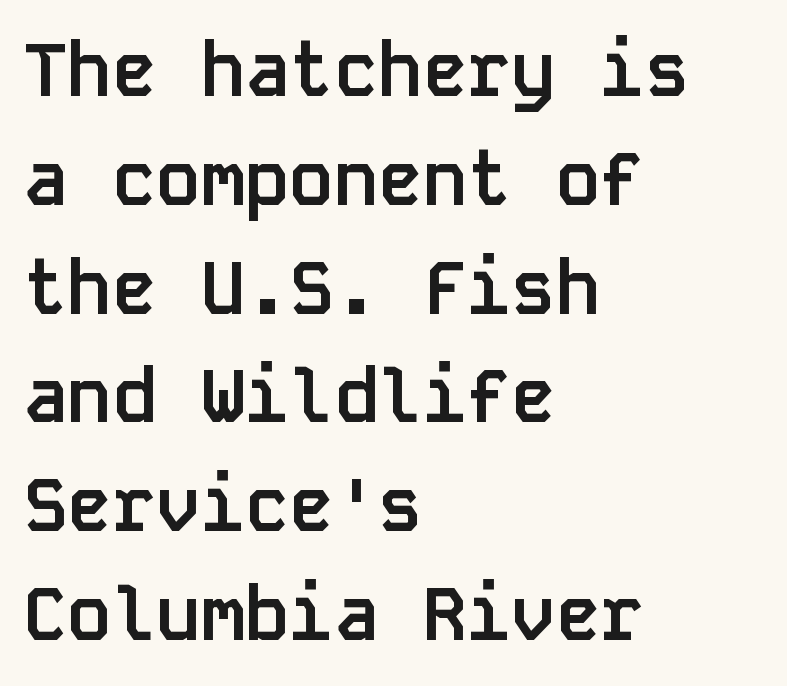
The image shows 74 px semibold sans-serif type, upright, monospaced; set left-aligned, normal line spacing (1.47x), normal letter spacing, not underlined; low stroke contrast and a large x-height.
